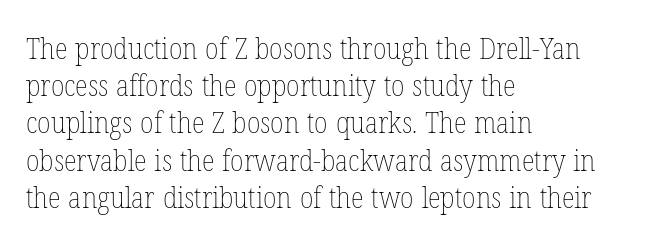
The image shows 30 px thin, condensed type, upright; set left-aligned, line spacing 1.24x, normal letter spacing, not underlined; low stroke contrast and a medium x-height.
